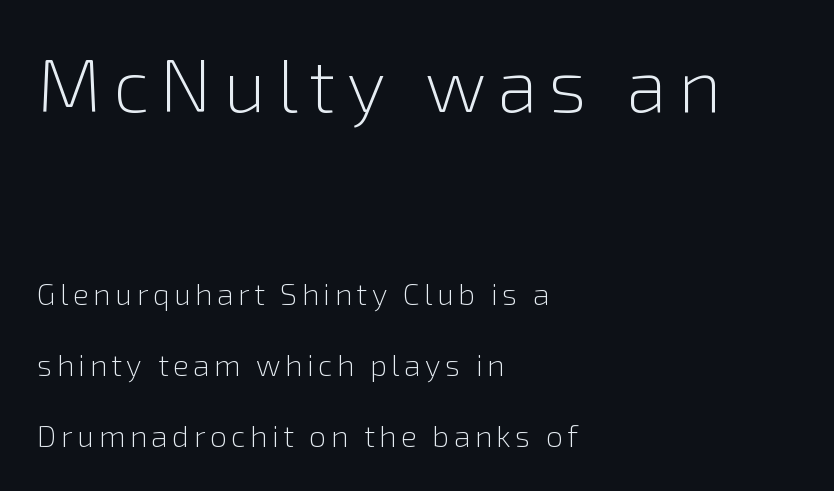
{"serif": "no", "italic": "no", "bold": "no", "weight": "light", "width": "normal", "x_height": "medium", "monospaced": "no", "underline": "no", "align": "left", "line_spacing": "loose", "line_spacing_ratio": 2.37, "larger_block": "first", "size_ratio": 2.5, "glyph_px": 75}
